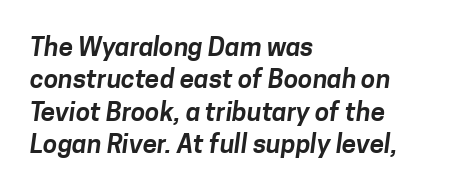
Q: Is the text underlined? A: No.
Q: How is the paragraph aligned? A: Left-aligned.
Q: Is the spacing between letters normal or unusually wide? A: Normal.
Q: Is the spacing between lines tight, normal or loose? A: Normal.
